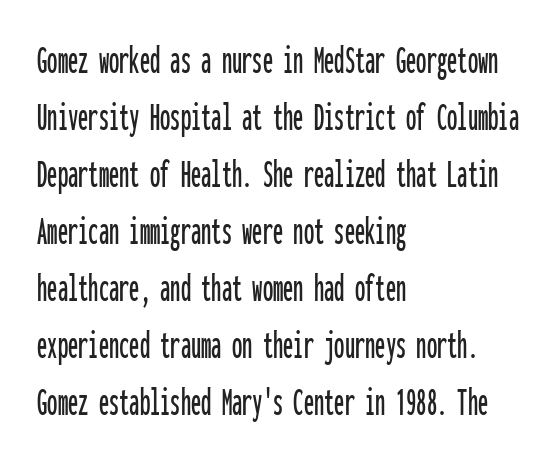
Q: Is the text italic (slanted)? A: No, it is upright.
Q: Is the typeface a serif or a sans-serif typeface? A: Sans-serif.
Q: Is the text underlined? A: No.
Q: How is the paragraph aligned? A: Left-aligned.
Q: Is the spacing between letters normal or unusually wide? A: Normal.
Q: Is the spacing between lines tight, normal or loose? A: Normal.
Q: Width (condensed, normal, or wide)? A: Condensed.
Q: Stroke contrast? A: Low.
Q: x-height? A: Medium.
Q: Monospaced? A: Yes.
